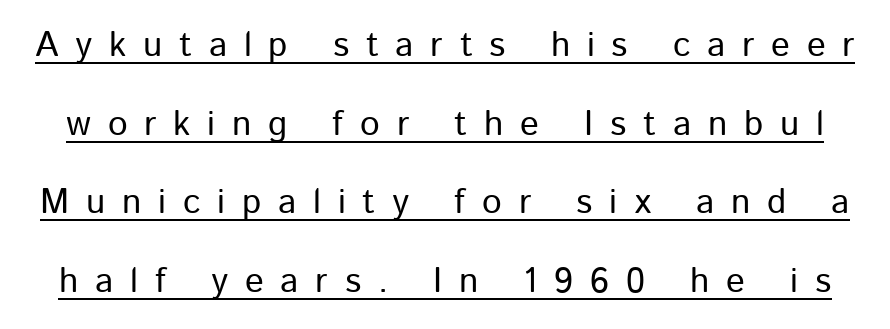
Q: Is the text bold? A: No.
Q: Is the text italic (slanted)? A: No, it is upright.
Q: Is the typeface a serif or a sans-serif typeface? A: Sans-serif.
Q: Is the text underlined? A: Yes.
Q: Is the spacing between letters normal or unusually wide? A: Unusually wide.
Q: Is the spacing between lines tight, normal or loose? A: Loose.
Q: Width (condensed, normal, or wide)? A: Normal.
Q: Stroke contrast? A: Low.
Q: x-height? A: Medium.
Q: Monospaced? A: No.
